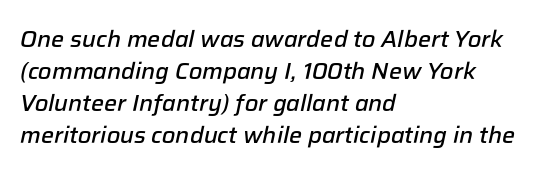
Casual observation: everything's shoved over to the left. Any mark beneath the type? The region is blank. The type is set solid horizontally, with unmodified tracking. Rendered with sloped, italic letterforms.
